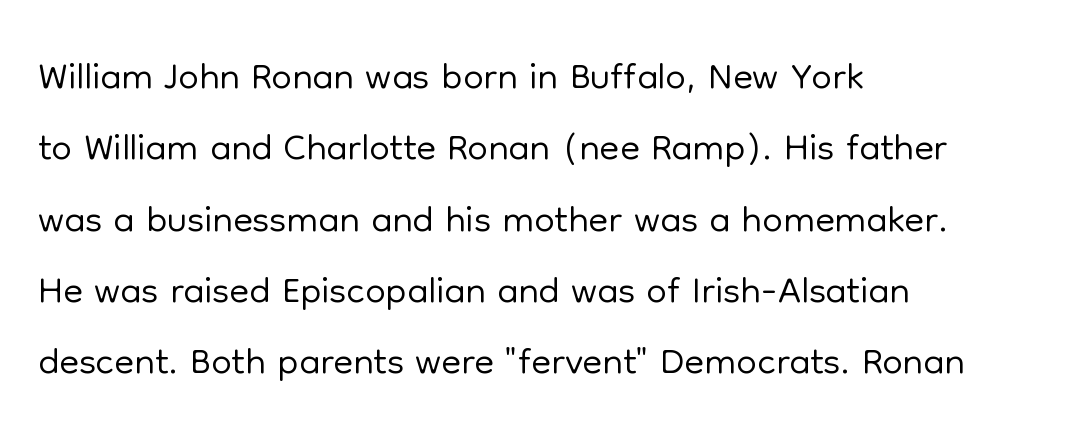
Q: Is the text bold? A: No.
Q: Is the text italic (slanted)? A: No, it is upright.
Q: Is the typeface a serif or a sans-serif typeface? A: Sans-serif.
Q: Is the text underlined? A: No.
Q: How is the paragraph aligned? A: Left-aligned.
Q: Is the spacing between letters normal or unusually wide? A: Normal.
Q: Width (condensed, normal, or wide)? A: Normal.
Q: Stroke contrast? A: Low.
Q: x-height? A: Medium.
Q: Monospaced? A: No.
